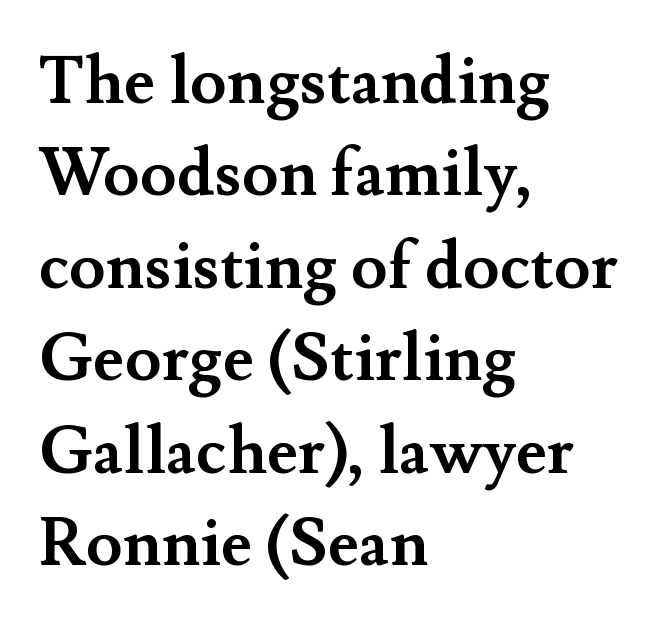
The image shows 66 px semibold serif type, upright; set left-aligned, normal line spacing (1.4x), normal letter spacing, not underlined; medium stroke contrast and a small x-height.
